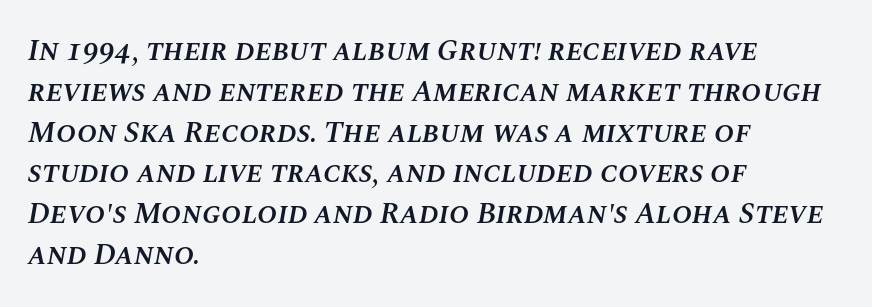
The image shows 30 px semibold type, italic (leaning right); set left-aligned, normal line spacing (1.36x), normal letter spacing, not underlined; medium stroke contrast and a large x-height.
